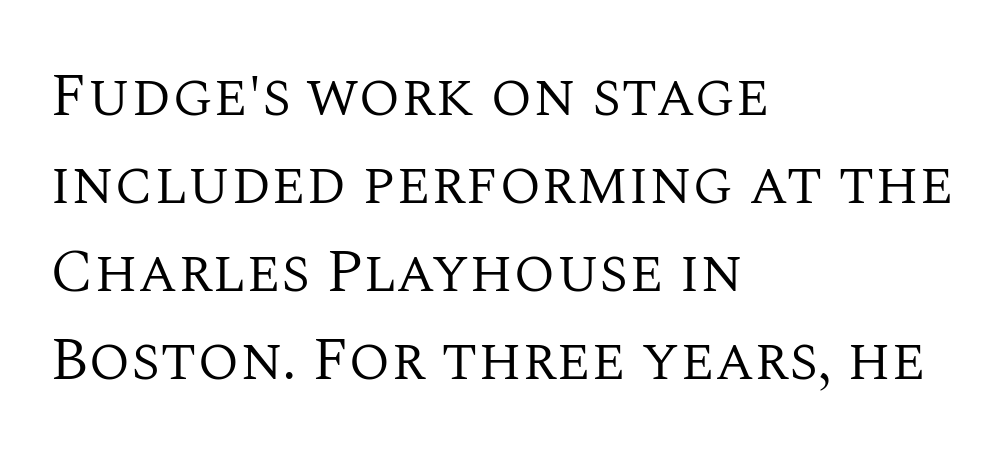
{"serif": "yes", "italic": "no", "bold": "no", "weight": "regular", "width": "normal", "stroke_contrast": "medium", "x_height": "large", "monospaced": "no", "underline": "no", "align": "left", "line_spacing": "normal", "line_spacing_ratio": 1.44, "letter_spacing": "normal", "letter_spacing_em": 0.0, "glyph_px": 61}
